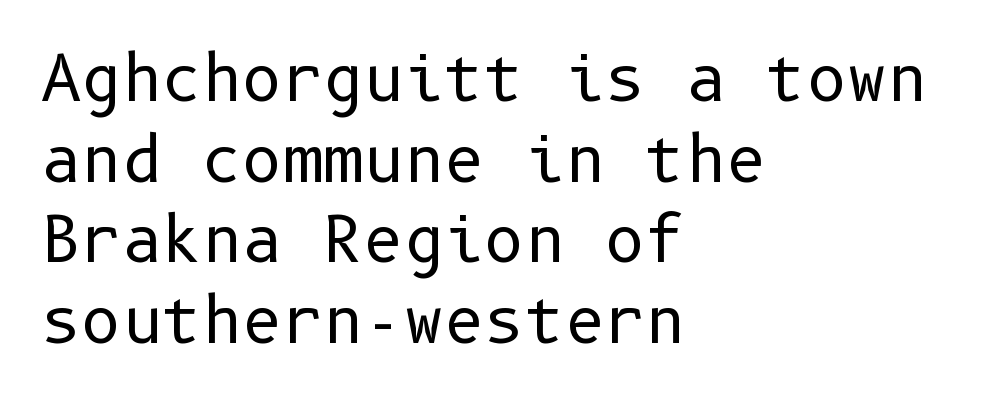
Q: Is the text bold? A: No.
Q: Is the text italic (slanted)? A: No, it is upright.
Q: Is the typeface a serif or a sans-serif typeface? A: Sans-serif.
Q: Is the text underlined? A: No.
Q: How is the paragraph aligned? A: Left-aligned.
Q: Is the spacing between letters normal or unusually wide? A: Normal.
Q: Is the spacing between lines tight, normal or loose? A: Normal.
Q: Width (condensed, normal, or wide)? A: Normal.
Q: Stroke contrast? A: Low.
Q: x-height? A: Medium.
